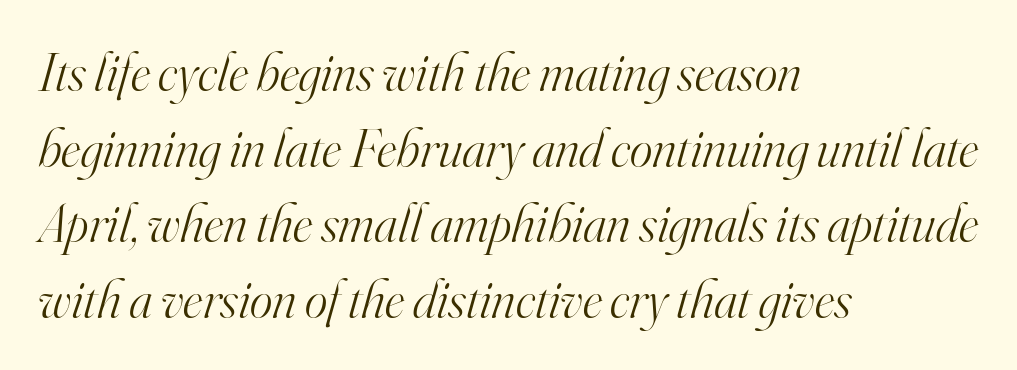
{"serif": "yes", "italic": "yes", "lean": "right", "slant_degrees": 16, "bold": "no", "weight": "light", "width": "normal", "stroke_contrast": "high", "x_height": "small", "monospaced": "no", "underline": "no", "align": "left", "line_spacing": "normal", "line_spacing_ratio": 1.4, "letter_spacing": "normal", "letter_spacing_em": 0.0, "glyph_px": 54}
